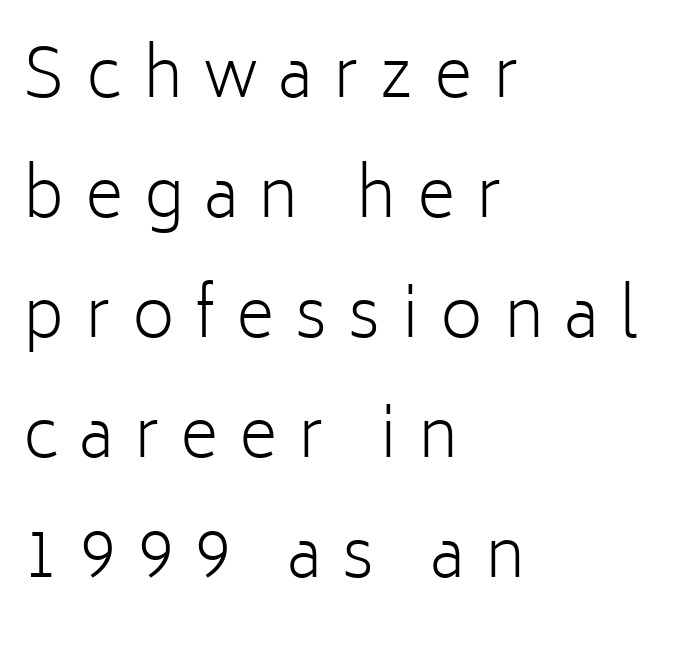
{"serif": "no", "italic": "no", "bold": "no", "weight": "light", "width": "normal", "stroke_contrast": "low", "x_height": "medium", "monospaced": "no", "underline": "no", "align": "left", "line_spacing_ratio": 1.82, "letter_spacing": "wide", "letter_spacing_em": 0.32, "glyph_px": 66}
